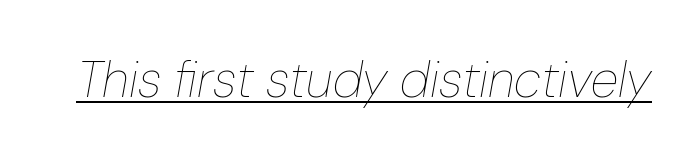
Default kerning and tracking; the words read as compact shapes. The passage shown is not bold in any degree. Emphasis-style slanted type is in use. The face used here is proportionally spaced, like ordinary book or web type. This sample carries an underscore along the baseline area.
